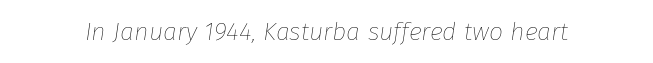
The image shows 25 px text type, italic (leaning right); set normal letter spacing, not underlined.
